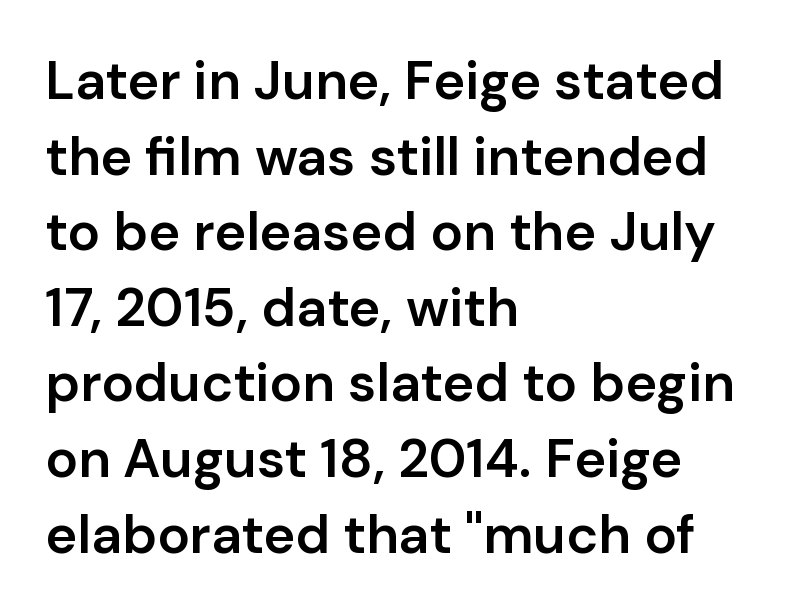
Each glyph is drawn with semibold strokes, heavier than normal yet not fully bold. This rendering features lettering with no underline. The passage shown is typed in a proportional face where columns would drift. The paragraph shown leans on its left margin. A typesetter would label this face a sans.
